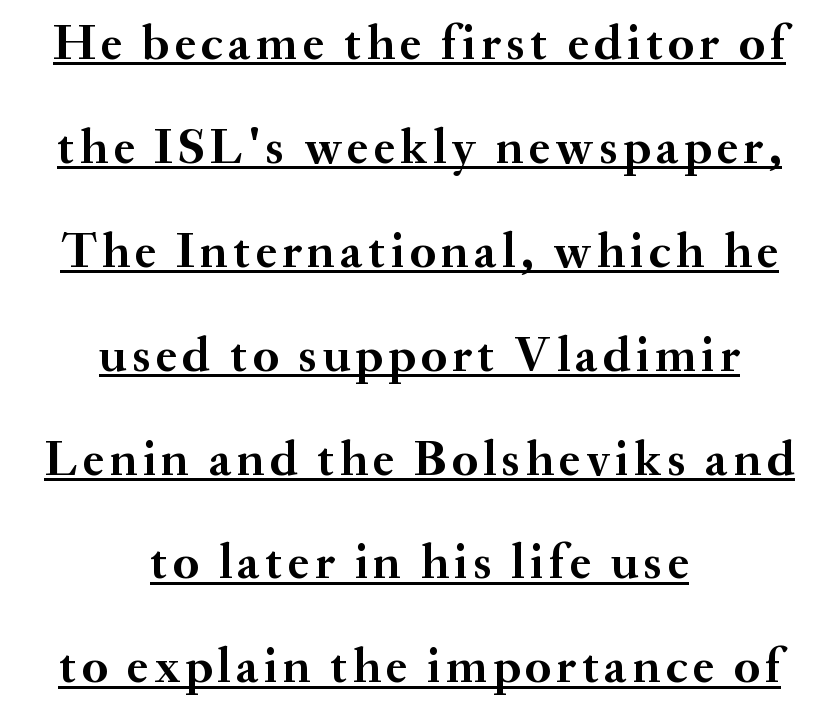
The image shows 49 px semibold serif type, upright; set centered, loose line spacing (2.12x), underlined; medium stroke contrast and a small x-height.
